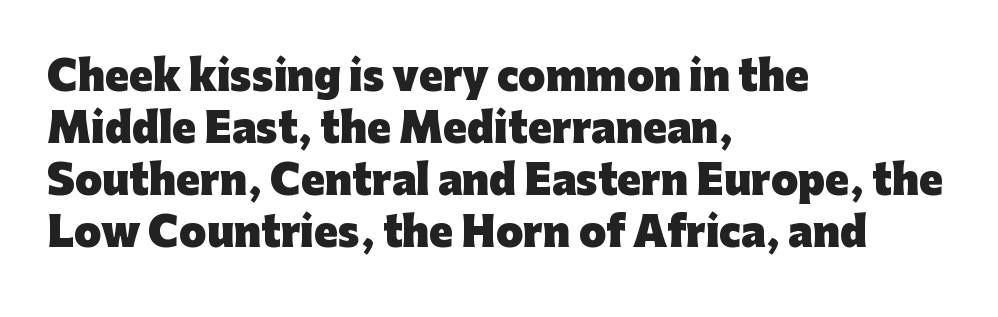
{"serif": "no", "italic": "no", "bold": "yes", "weight": "heavy", "width": "normal", "stroke_contrast": "low", "x_height": "medium", "monospaced": "no", "underline": "no", "align": "left", "line_spacing": "normal", "line_spacing_ratio": 1.33, "letter_spacing": "normal", "letter_spacing_em": 0.0, "glyph_px": 39}
